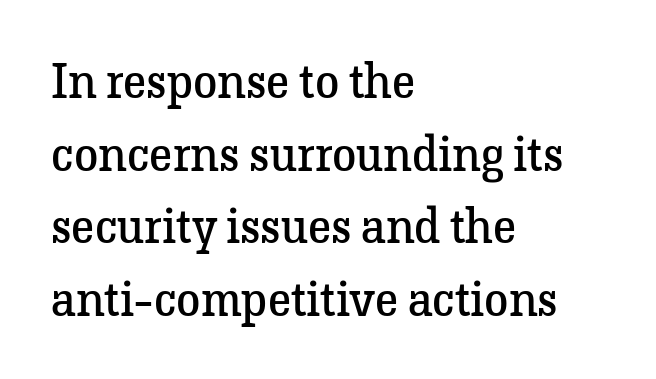
Q: Is the text bold? A: No.
Q: Is the text italic (slanted)? A: No, it is upright.
Q: Is the typeface a serif or a sans-serif typeface? A: Serif.
Q: Is the text underlined? A: No.
Q: How is the paragraph aligned? A: Left-aligned.
Q: Is the spacing between letters normal or unusually wide? A: Normal.
Q: Is the spacing between lines tight, normal or loose? A: Normal.
Q: Width (condensed, normal, or wide)? A: Normal.
Q: Stroke contrast? A: Low.
Q: x-height? A: Medium.
Q: Monospaced? A: No.
